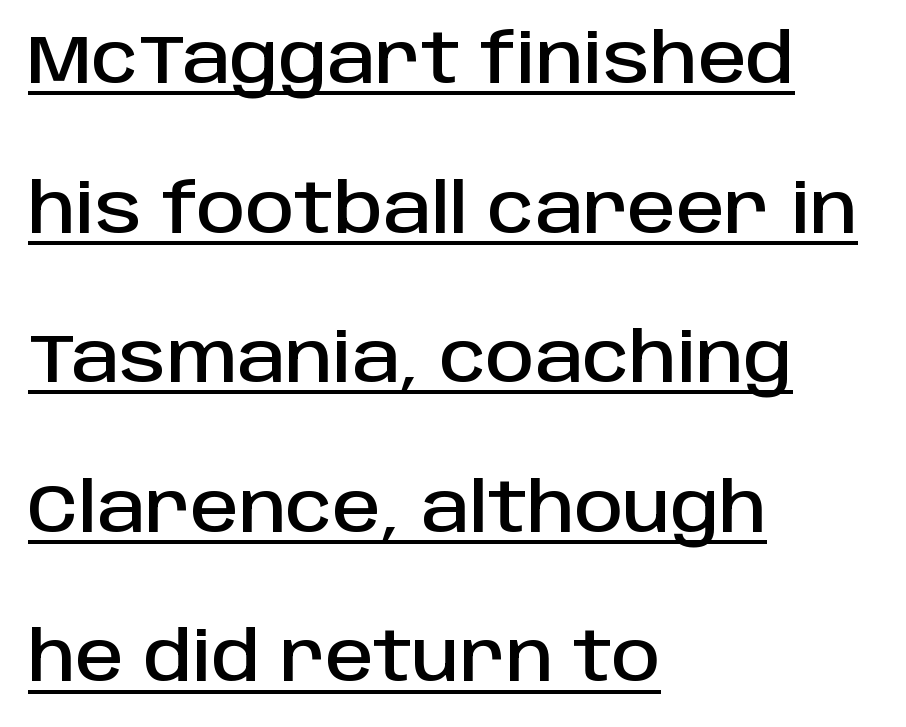
Q: Is the text italic (slanted)? A: No, it is upright.
Q: Is the typeface a serif or a sans-serif typeface? A: Sans-serif.
Q: Is the text underlined? A: Yes.
Q: How is the paragraph aligned? A: Left-aligned.
Q: Is the spacing between letters normal or unusually wide? A: Normal.
Q: Is the spacing between lines tight, normal or loose? A: Loose.
Q: Width (condensed, normal, or wide)? A: Normal.
Q: Stroke contrast? A: Low.
Q: x-height? A: Large.
Q: Monospaced? A: No.
